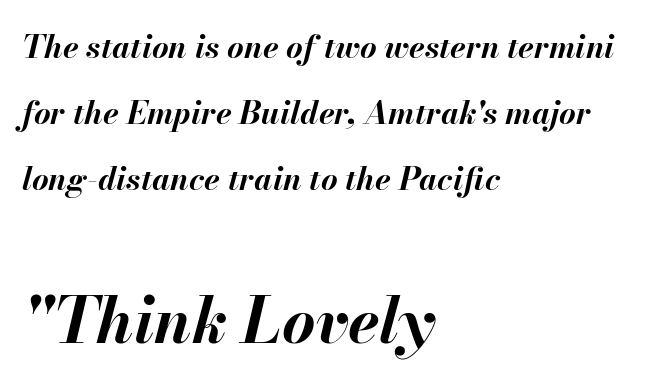
{"italic": "yes", "lean": "right", "slant_degrees": 13, "bold": "yes", "weight": "bold", "width": "normal", "stroke_contrast": "medium", "x_height": "small", "monospaced": "no", "underline": "no", "align": "left", "line_spacing": "loose", "line_spacing_ratio": 2.06, "letter_spacing": "normal", "letter_spacing_em": 0.0, "larger_block": "second", "size_ratio": 2.0, "glyph_px": 64}
